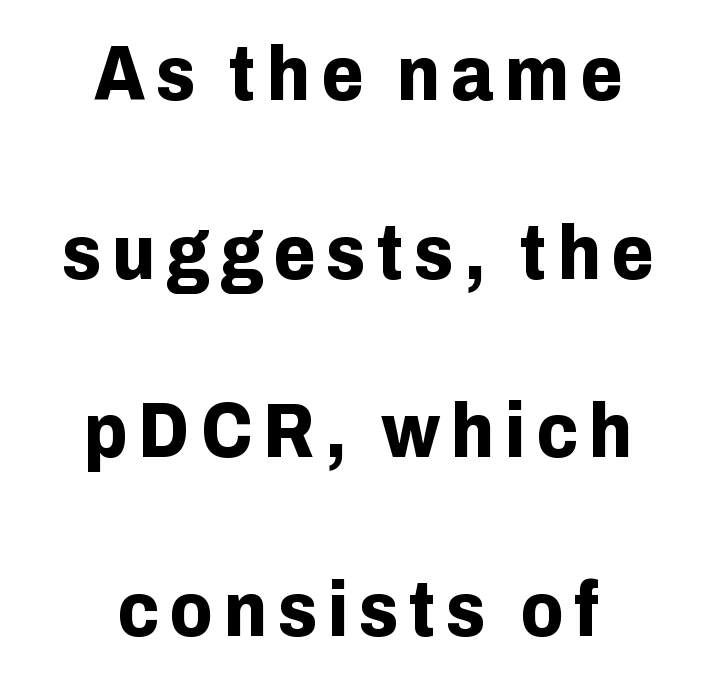
Q: Is the text bold? A: Yes.
Q: Is the text italic (slanted)? A: No, it is upright.
Q: Is the typeface a serif or a sans-serif typeface? A: Sans-serif.
Q: Is the text underlined? A: No.
Q: How is the paragraph aligned? A: Centered.
Q: Is the spacing between lines tight, normal or loose? A: Loose.
Q: Width (condensed, normal, or wide)? A: Normal.
Q: Stroke contrast? A: Low.
Q: x-height? A: Medium.
Q: Monospaced? A: No.
